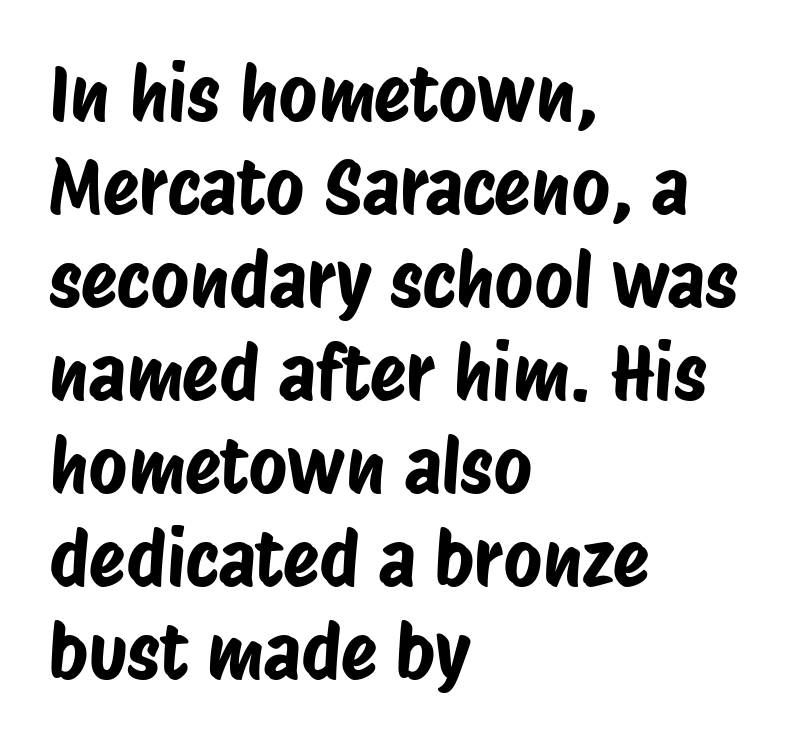
{"serif": "no", "width": "condensed", "stroke_contrast": "low", "x_height": "large", "monospaced": "no", "underline": "no", "align": "left", "line_spacing_ratio": 1.24, "letter_spacing": "normal", "letter_spacing_em": 0.0, "glyph_px": 75}
